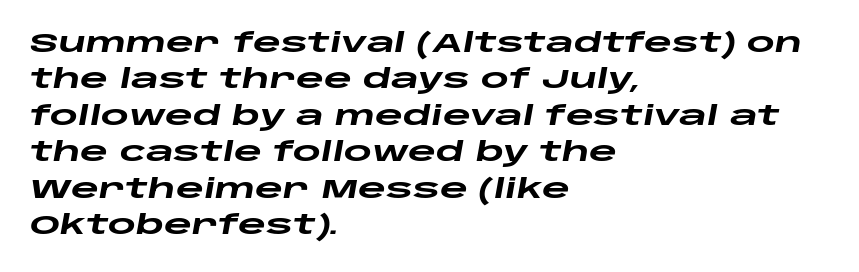
Q: Is the text bold? A: Yes.
Q: Is the text italic (slanted)? A: Yes, it leans right by about 10 degrees.
Q: Is the text underlined? A: No.
Q: How is the paragraph aligned? A: Left-aligned.
Q: Is the spacing between letters normal or unusually wide? A: Normal.
Q: Is the spacing between lines tight, normal or loose? A: Normal.
